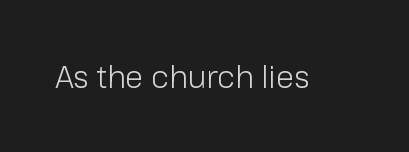
You can tell it's not italic because the verticals are truly vertical. Descender tails drop into unmarked territory. This is sans-serif lettering, the kind often seen on screens and signage. The passage shown is typed in a proportional face where columns would drift. Bold? No — there's no thickening of the strokes.
